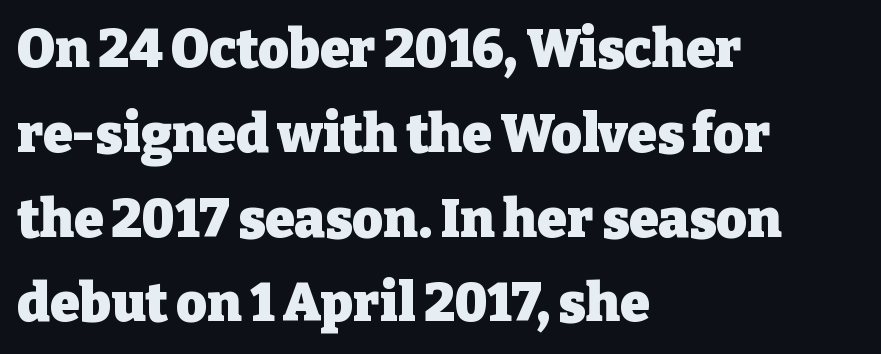
{"serif": "yes", "italic": "no", "bold": "yes", "weight": "heavy", "width": "normal", "stroke_contrast": "low", "x_height": "medium", "monospaced": "no", "underline": "no", "align": "left", "line_spacing": "normal", "line_spacing_ratio": 1.6, "letter_spacing": "normal", "letter_spacing_em": 0.0, "glyph_px": 53}
